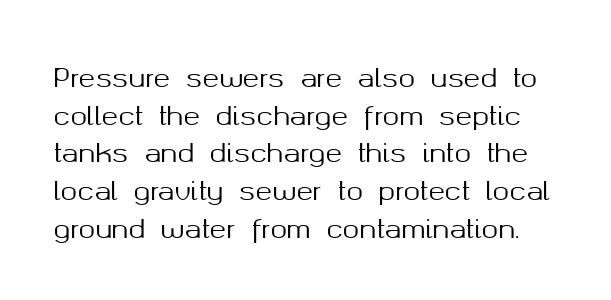
The image shows 25 px text type, upright; set normal line spacing (1.51x), normal letter spacing, not underlined.
